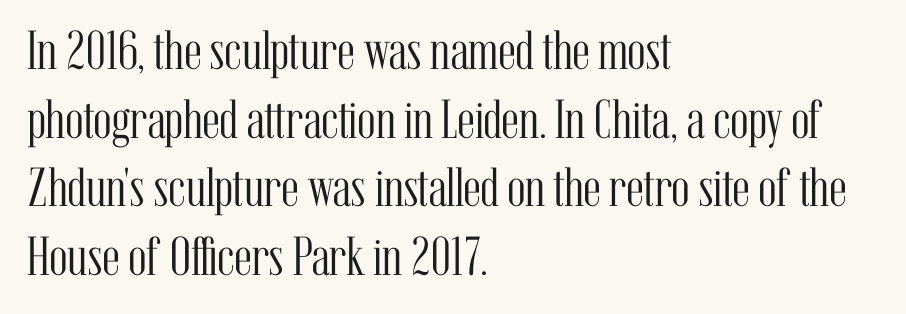
Q: Is the text bold? A: No.
Q: Is the text italic (slanted)? A: No, it is upright.
Q: Is the typeface a serif or a sans-serif typeface? A: Serif.
Q: Is the text underlined? A: No.
Q: How is the paragraph aligned? A: Left-aligned.
Q: Is the spacing between letters normal or unusually wide? A: Normal.
Q: Is the spacing between lines tight, normal or loose? A: Normal.
Q: Width (condensed, normal, or wide)? A: Condensed.
Q: Stroke contrast? A: Medium.
Q: x-height? A: Medium.
Q: Monospaced? A: No.
